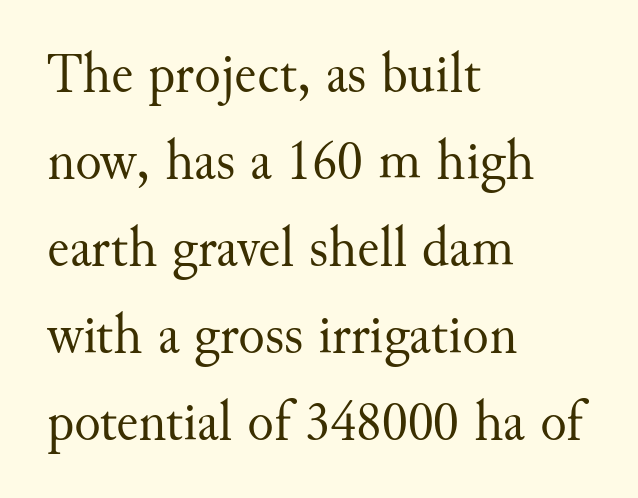
{"serif": "yes", "italic": "no", "bold": "no", "weight": "regular", "width": "normal", "stroke_contrast": "medium", "x_height": "small", "monospaced": "no", "underline": "no", "align": "left", "line_spacing": "normal", "line_spacing_ratio": 1.58, "letter_spacing": "normal", "letter_spacing_em": 0.0, "glyph_px": 55}
